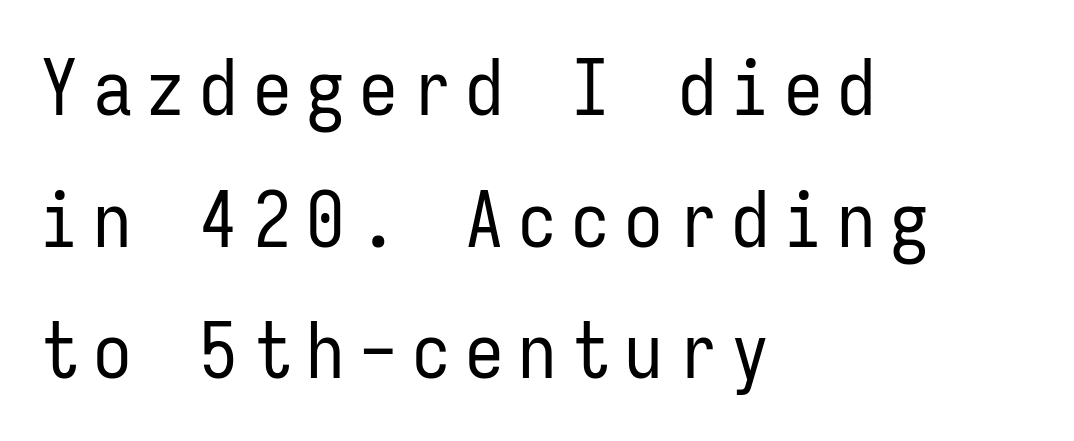
In terms of letterform style, serifs are entirely absent. The baseline area is clear. The font's upright variant was chosen for this text. You could count columns in this text — the font is strictly monospaced.
